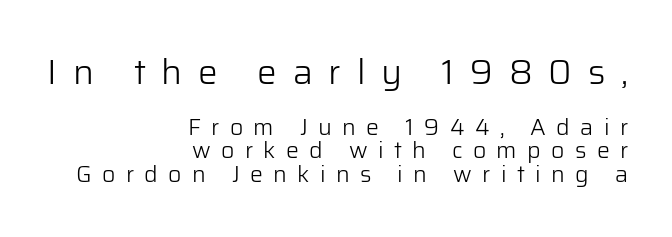
This is roman type, the default non-slanted kind. Is this a fixed-width face? No — the glyphs have proportional, varying widths. The rendering anchors every line to the right-hand side. The gap between lines stays unmarked. These lines are composed in type without serifs.
